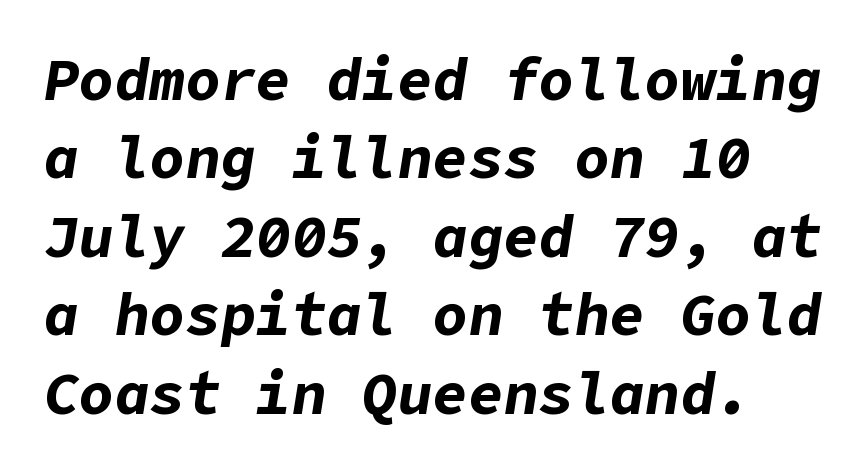
The letterforms sit shoulder to shoulder at normal distance. Evenly set lines give the paragraph a standard silhouette. Letters rest on an invisible, unmarked baseline. Plenty of ink on the page — the face is bold. Looking at the ascenders, they clearly lean.
